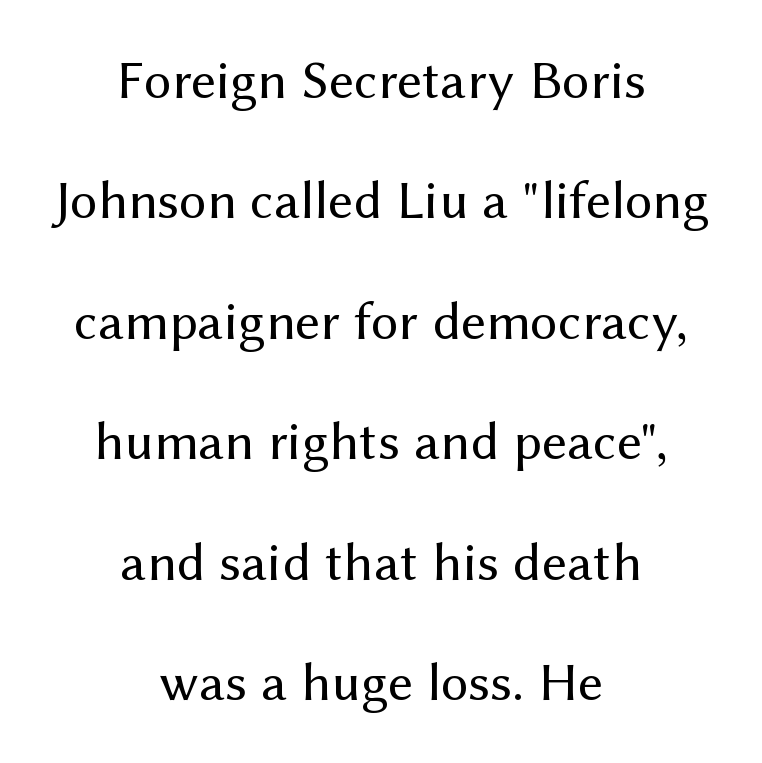
Q: Is the text bold? A: No.
Q: Is the text italic (slanted)? A: No, it is upright.
Q: Is the typeface a serif or a sans-serif typeface? A: Sans-serif.
Q: Is the text underlined? A: No.
Q: How is the paragraph aligned? A: Centered.
Q: Is the spacing between letters normal or unusually wide? A: Normal.
Q: Is the spacing between lines tight, normal or loose? A: Loose.
Q: Width (condensed, normal, or wide)? A: Normal.
Q: Stroke contrast? A: Medium.
Q: x-height? A: Medium.
Q: Monospaced? A: No.
